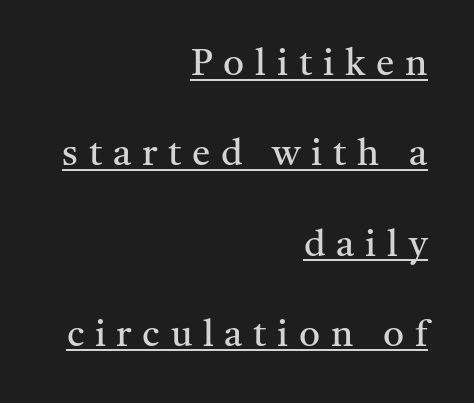
The image shows 37 px regular-weight serif type, upright; set right-aligned, loose line spacing (2.44x), unusually wide letter spacing (+0.29 em), underlined; medium stroke contrast and a medium x-height.
